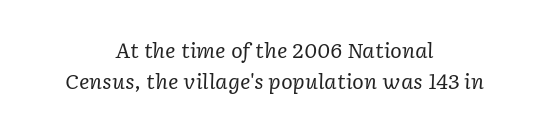
These lines were composed using italics. A bare baseline throughout the passage. Reading down the column, the eye jumps a familiar distance to each next line. Is the stroke heavy? The answer is a plain regular-or-lighter.
